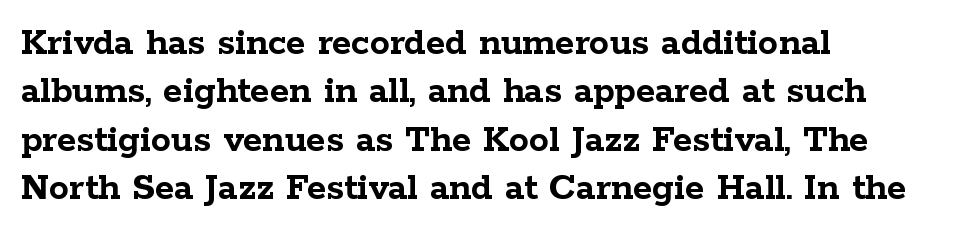
The image shows 40 px semibold, wide serif type, upright; set left-aligned, line spacing 1.21x, normal letter spacing, not underlined; low stroke contrast and a medium x-height.
